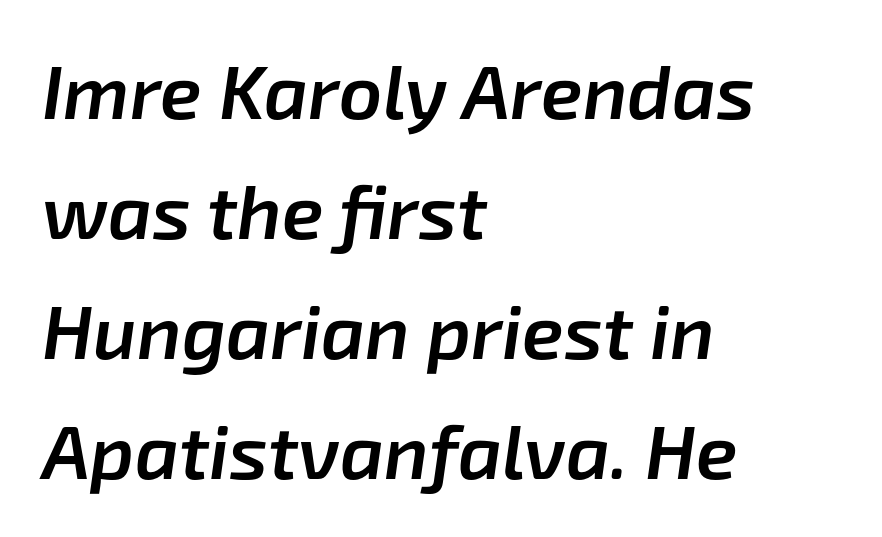
{"italic": "yes", "lean": "right", "slant_degrees": 8, "bold": "semi", "weight": "semibold", "width": "normal", "stroke_contrast": "low", "x_height": "medium", "monospaced": "no", "underline": "no", "align": "left", "line_spacing": "normal", "line_spacing_ratio": 1.58, "letter_spacing": "normal", "letter_spacing_em": 0.0, "glyph_px": 76}
